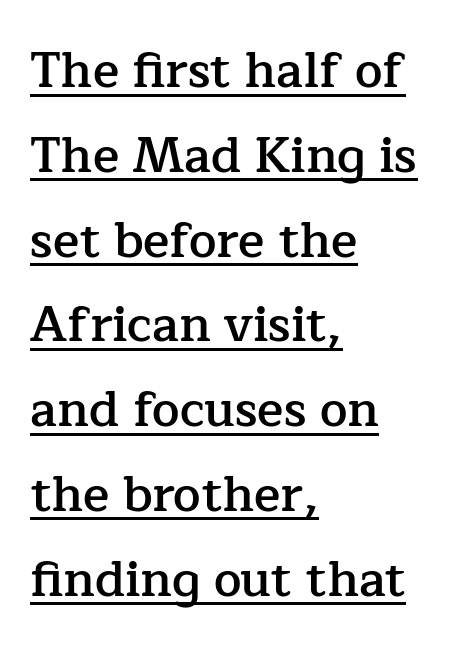
Q: Is the text bold? A: Semi-bold.
Q: Is the text italic (slanted)? A: No, it is upright.
Q: Is the typeface a serif or a sans-serif typeface? A: Serif.
Q: Is the text underlined? A: Yes.
Q: How is the paragraph aligned? A: Left-aligned.
Q: Is the spacing between letters normal or unusually wide? A: Normal.
Q: Width (condensed, normal, or wide)? A: Normal.
Q: Stroke contrast? A: Low.
Q: x-height? A: Medium.
Q: Monospaced? A: No.
